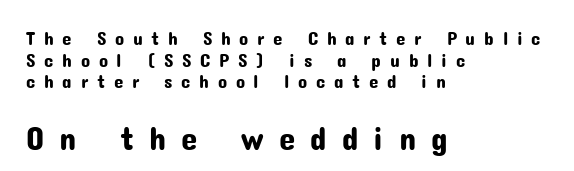
{"serif": "no", "italic": "no", "width": "normal", "stroke_contrast": "low", "x_height": "medium", "monospaced": "no", "underline": "no", "align": "left", "line_spacing": "tight", "line_spacing_ratio": 1.14, "letter_spacing": "wide", "letter_spacing_em": 0.46, "larger_block": "second", "size_ratio": 1.74, "glyph_px": 33}
